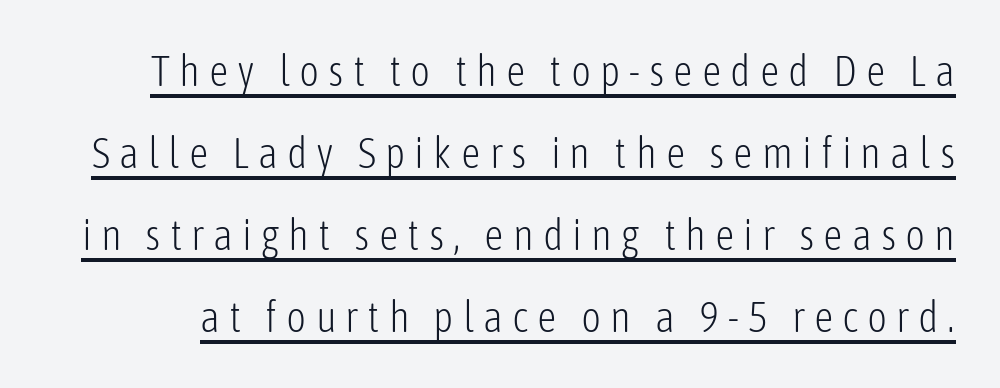
Compared with typical paragraphs, the rows here are farther apart. Weight: in the light-to-regular range. Serif or sans? Sans — the stroke terminals are bare. The rendering uses natural spacing where letterforms have individual widths.
